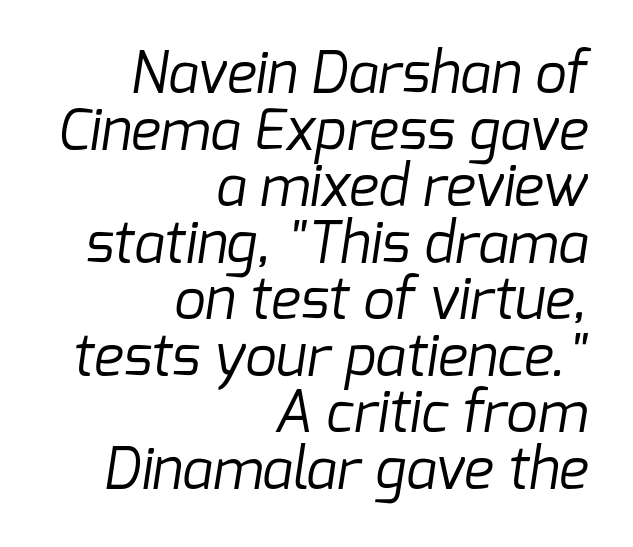
{"serif": "no", "bold": "no", "weight": "regular", "width": "normal", "stroke_contrast": "low", "x_height": "medium", "monospaced": "no", "underline": "no", "align": "right", "line_spacing": "tight", "line_spacing_ratio": 1.01, "letter_spacing": "normal", "letter_spacing_em": 0.0, "glyph_px": 56}
